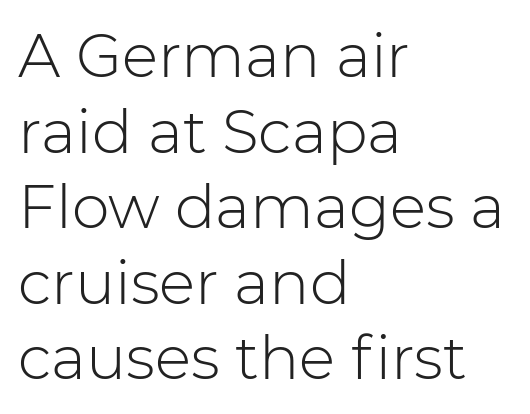
{"serif": "no", "italic": "no", "bold": "no", "weight": "light", "width": "normal", "stroke_contrast": "low", "x_height": "medium", "monospaced": "no", "underline": "no", "align": "left", "line_spacing": "normal", "line_spacing_ratio": 1.26, "letter_spacing": "normal", "letter_spacing_em": 0.0, "glyph_px": 60}
